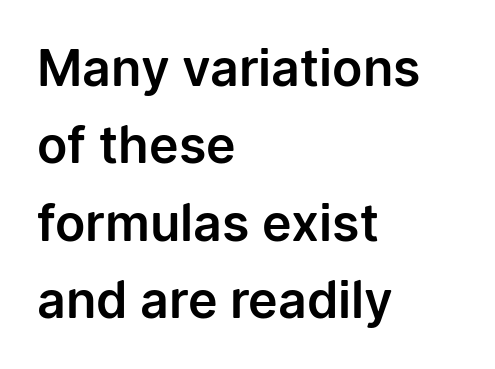
The image shows 50 px sans-serif type, upright; set left-aligned, normal line spacing (1.55x), normal letter spacing, not underlined; low stroke contrast and a medium x-height.
